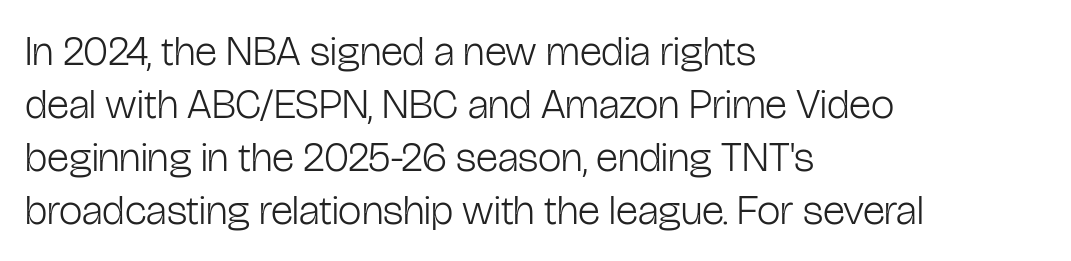
{"serif": "no", "italic": "no", "bold": "no", "weight": "light", "width": "condensed", "stroke_contrast": "low", "x_height": "medium", "monospaced": "no", "underline": "no", "align": "left", "line_spacing": "normal", "line_spacing_ratio": 1.26, "letter_spacing": "normal", "letter_spacing_em": 0.0, "glyph_px": 42}
